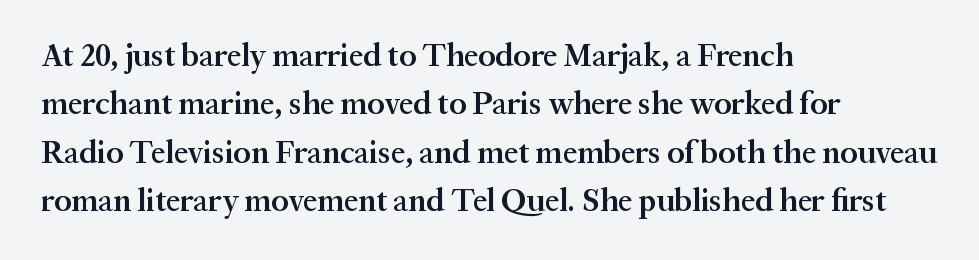
{"serif": "yes", "italic": "no", "bold": "semi", "weight": "semibold", "width": "normal", "stroke_contrast": "medium", "x_height": "medium", "monospaced": "no", "underline": "no", "align": "left", "line_spacing": "normal", "line_spacing_ratio": 1.51, "letter_spacing": "normal", "letter_spacing_em": 0.0, "glyph_px": 32}
